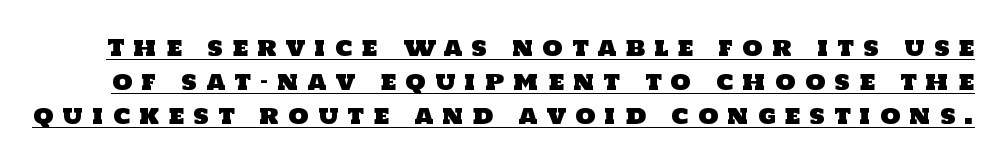
The line texture is sparse and dotted thanks to wide tracking. The designer left line spacing at the default. This sample carries an underscore along the baseline area.
